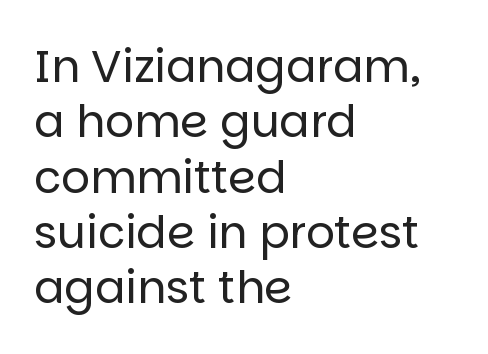
{"serif": "no", "italic": "no", "bold": "no", "weight": "regular", "width": "normal", "stroke_contrast": "low", "x_height": "large", "monospaced": "no", "underline": "no", "align": "left", "line_spacing_ratio": 1.23, "letter_spacing": "normal", "letter_spacing_em": 0.0, "glyph_px": 45}
